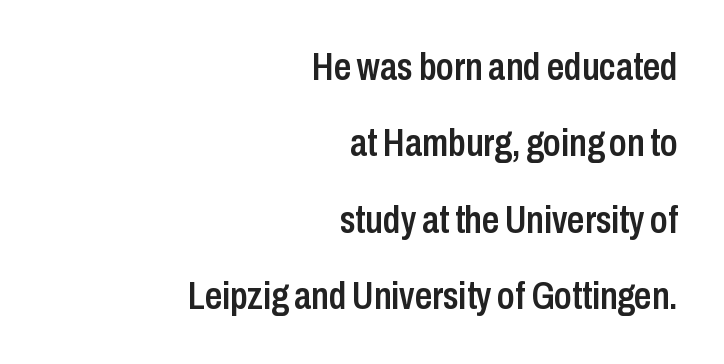
Q: Is the text bold? A: Semi-bold.
Q: Is the text italic (slanted)? A: No, it is upright.
Q: Is the typeface a serif or a sans-serif typeface? A: Sans-serif.
Q: Is the text underlined? A: No.
Q: How is the paragraph aligned? A: Right-aligned.
Q: Is the spacing between letters normal or unusually wide? A: Normal.
Q: Is the spacing between lines tight, normal or loose? A: Loose.
Q: Width (condensed, normal, or wide)? A: Condensed.
Q: Stroke contrast? A: Low.
Q: x-height? A: Medium.
Q: Monospaced? A: No.
